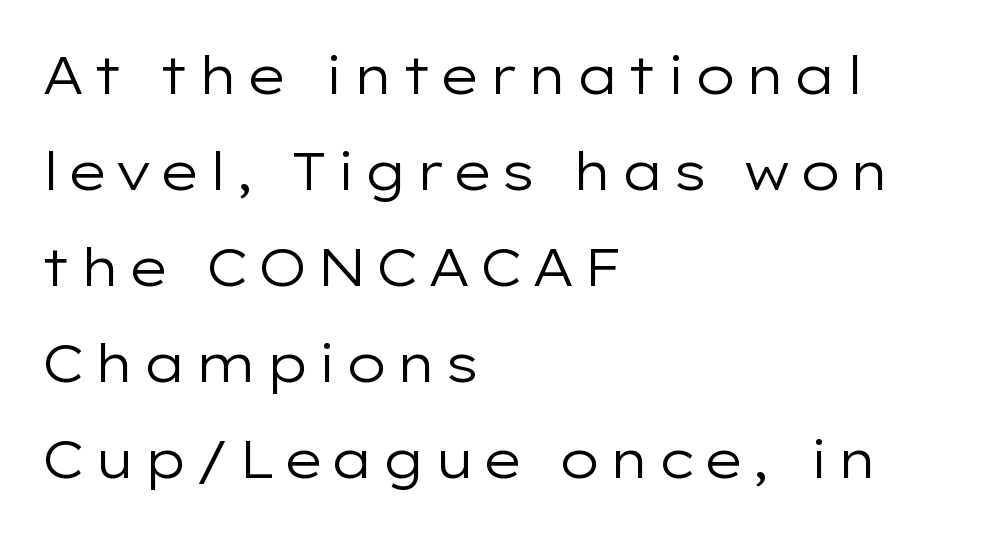
Q: Is the text bold? A: No.
Q: Is the text italic (slanted)? A: No, it is upright.
Q: Is the typeface a serif or a sans-serif typeface? A: Sans-serif.
Q: Is the text underlined? A: No.
Q: How is the paragraph aligned? A: Left-aligned.
Q: Width (condensed, normal, or wide)? A: Wide.
Q: Stroke contrast? A: Low.
Q: x-height? A: Medium.
Q: Monospaced? A: No.
